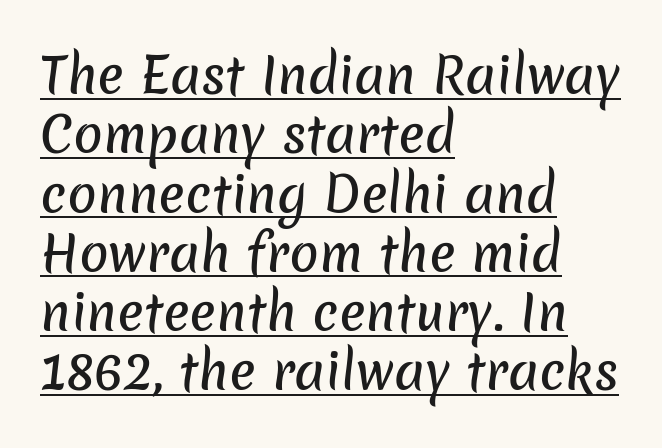
{"serif": "no", "width": "normal", "stroke_contrast": "low", "x_height": "medium", "monospaced": "no", "underline": "yes", "align": "left", "line_spacing_ratio": 1.21, "letter_spacing": "normal", "letter_spacing_em": 0.0, "glyph_px": 49}
